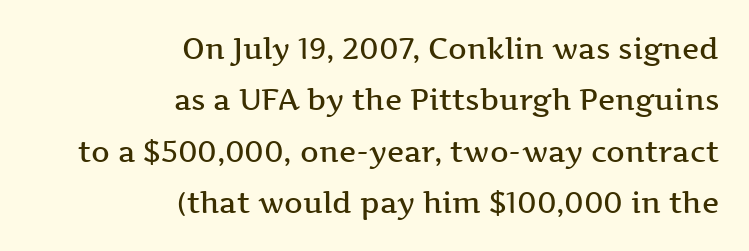
Q: Is the text bold? A: Semi-bold.
Q: Is the text italic (slanted)? A: No, it is upright.
Q: Is the typeface a serif or a sans-serif typeface? A: Serif.
Q: Is the text underlined? A: No.
Q: How is the paragraph aligned? A: Right-aligned.
Q: Is the spacing between letters normal or unusually wide? A: Normal.
Q: Width (condensed, normal, or wide)? A: Wide.
Q: Stroke contrast? A: Medium.
Q: x-height? A: Medium.
Q: Monospaced? A: No.
